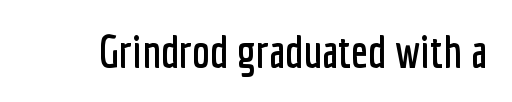
The tracking reads as untouched default to a designer's eye. The designer went with a sans here, leaving each stem footless. The passage shown is typed in a proportional face where columns would drift. Only glyphs here, with clear space below each row.
